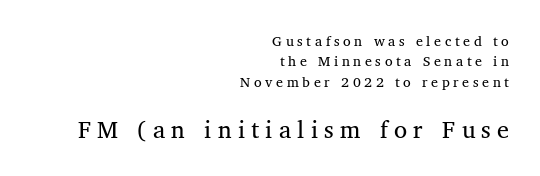
{"bold": "no", "underline": "no", "align": "right", "line_spacing": "normal", "line_spacing_ratio": 1.46, "letter_spacing": "wide", "letter_spacing_em": 0.26, "larger_block": "second", "size_ratio": 1.71, "glyph_px": 24}
